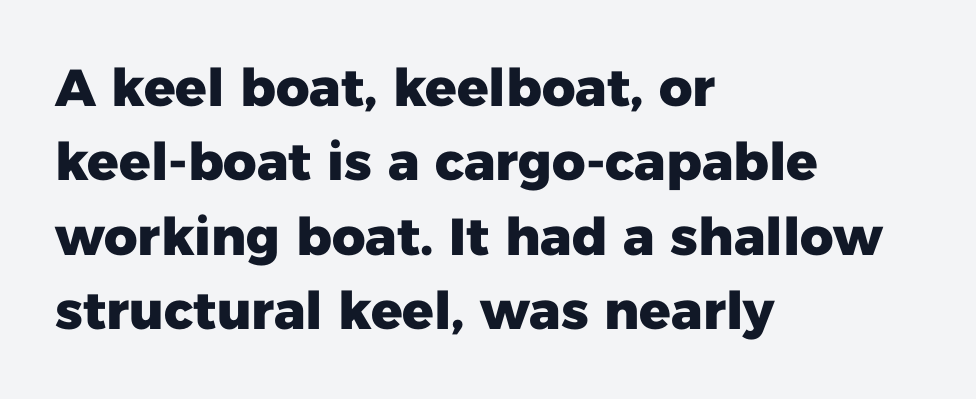
The image shows 52 px heavy sans-serif type, upright; set left-aligned, normal line spacing (1.43x), normal letter spacing, not underlined; low stroke contrast and a medium x-height.
